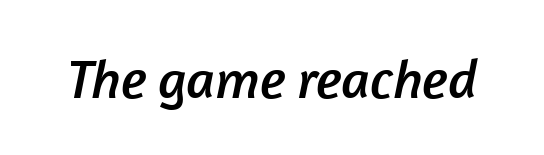
{"serif": "no", "width": "normal", "stroke_contrast": "low", "x_height": "medium", "monospaced": "no", "underline": "no", "letter_spacing": "normal", "letter_spacing_em": 0.0, "glyph_px": 55}
